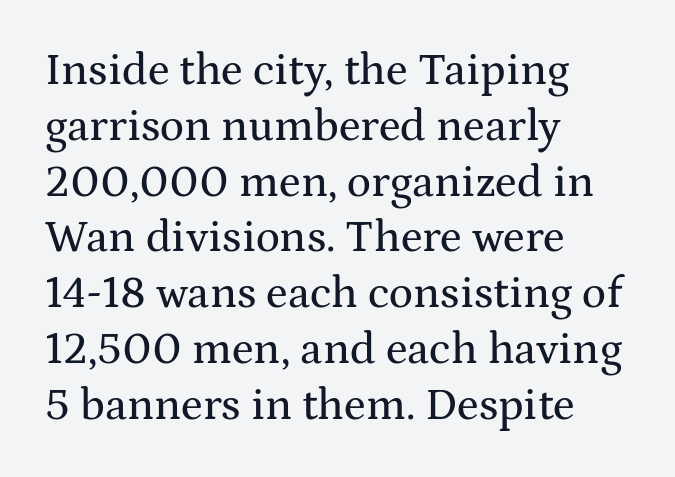
Check under the words: just untouched page. Varying glyph widths throughout — classic text-font behaviour. The type sits square on the baseline with zero lean. Leftover space on each line is placed entirely after the last word.
